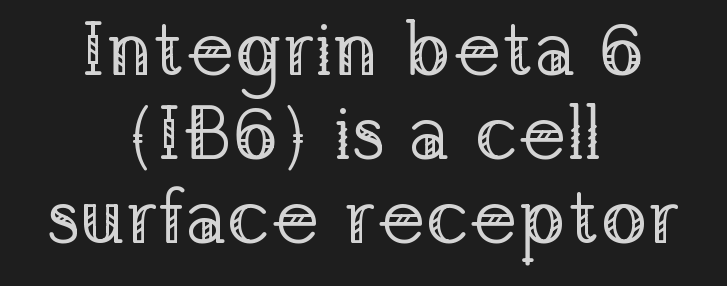
This sample is center-justified, so both line endings float freely. Each letter keeps its own natural width here, so spacing adapts to shape. Interline gaps are noticeably narrow in this sample. Characters remain perfectly vertical along every line.
